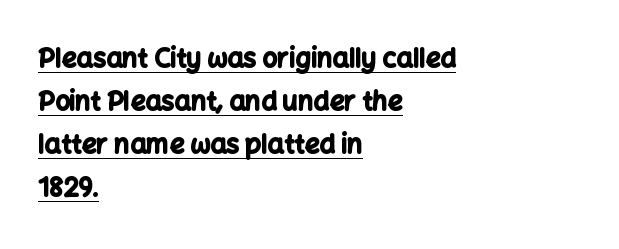
Q: Is the text bold? A: Yes.
Q: Is the text italic (slanted)? A: No, it is upright.
Q: Is the text underlined? A: Yes.
Q: How is the paragraph aligned? A: Left-aligned.
Q: Is the spacing between letters normal or unusually wide? A: Normal.
Q: Is the spacing between lines tight, normal or loose? A: Normal.
